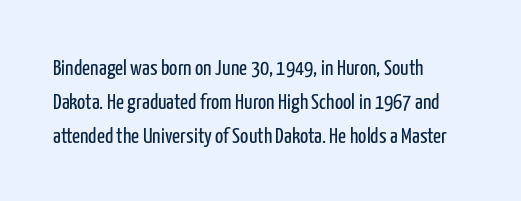
The image shows 22 px text type, upright; set left-aligned, normal line spacing (1.54x), normal letter spacing, not underlined.
